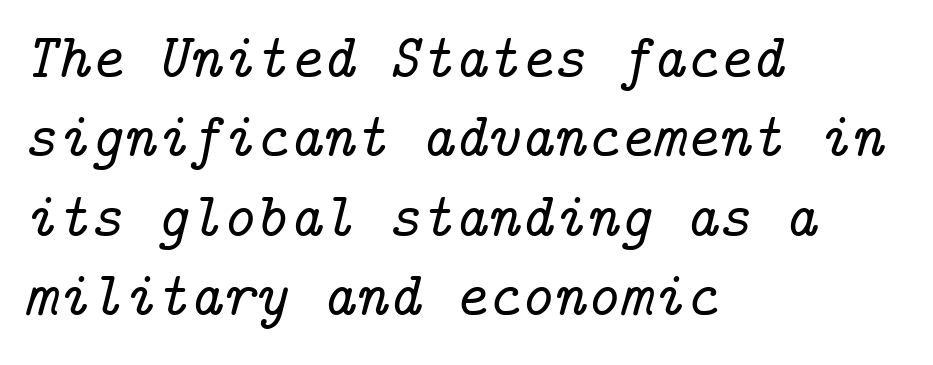
The image shows 63 px serif type, italic (leaning right); set left-aligned, normal line spacing (1.26x), normal letter spacing, not underlined; low stroke contrast and a medium x-height.
